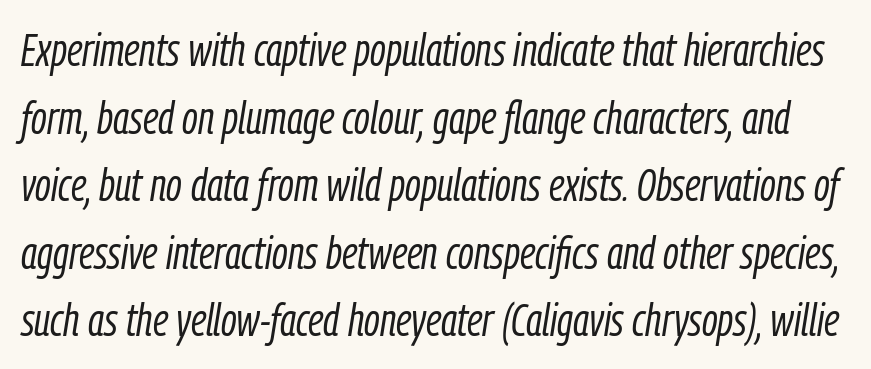
{"italic": "yes", "lean": "right", "slant_degrees": 9, "bold": "no", "weight": "light", "width": "condensed", "stroke_contrast": "low", "x_height": "medium", "monospaced": "no", "underline": "no", "line_spacing": "normal", "line_spacing_ratio": 1.47, "letter_spacing": "normal", "letter_spacing_em": 0.0, "glyph_px": 46}
